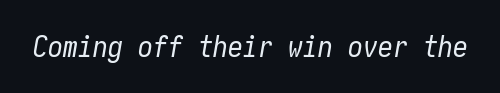
Q: Is the text bold? A: No.
Q: Is the text italic (slanted)? A: Yes, it leans right by about 10 degrees.
Q: Is the text underlined? A: No.
Q: Is the spacing between letters normal or unusually wide? A: Normal.
Q: Width (condensed, normal, or wide)? A: Condensed.
Q: Stroke contrast? A: Low.
Q: x-height? A: Medium.
